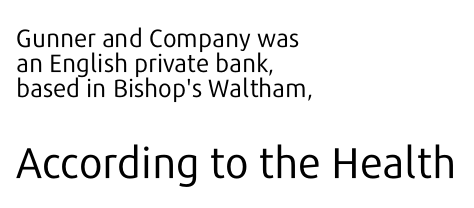
Every character sits straight up, as roman type does. You can tell from the bare stems that sans-serif type was used. Ink coverage per letter is moderate at most. Whoever set this made the second block the dominant, larger element.
